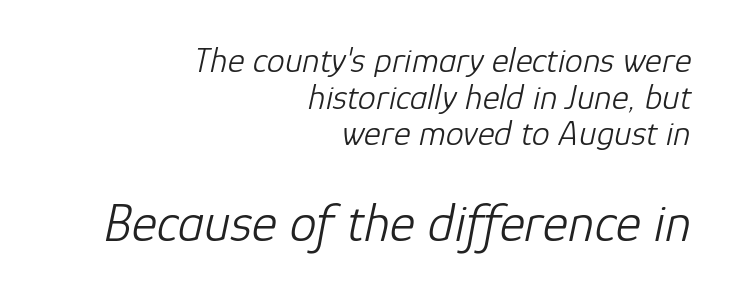
The image shows 54 px light type, italic (leaning right); set right-aligned, tight line spacing (1.02x), normal letter spacing, not underlined; the second (bottom) block is 1.5x larger; low stroke contrast and a medium x-height.
